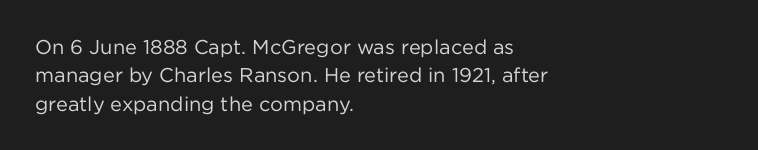
Q: Is the text bold? A: No.
Q: Is the text italic (slanted)? A: No, it is upright.
Q: Is the text underlined? A: No.
Q: How is the paragraph aligned? A: Left-aligned.
Q: Is the spacing between letters normal or unusually wide? A: Normal.
Q: Is the spacing between lines tight, normal or loose? A: Normal.
